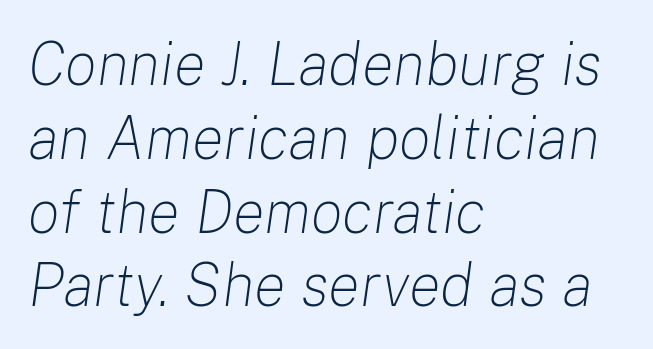
Q: Is the text bold? A: No.
Q: Is the text italic (slanted)? A: Yes, it leans right by about 8 degrees.
Q: Is the text underlined? A: No.
Q: How is the paragraph aligned? A: Left-aligned.
Q: Is the spacing between letters normal or unusually wide? A: Normal.
Q: Width (condensed, normal, or wide)? A: Normal.
Q: Stroke contrast? A: Low.
Q: x-height? A: Medium.
Q: Monospaced? A: No.
